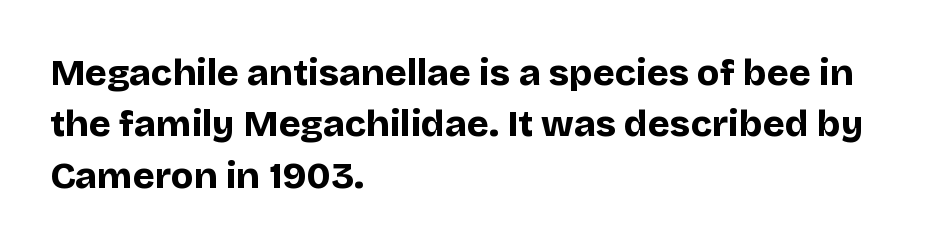
{"serif": "no", "italic": "no", "bold": "yes", "weight": "bold", "width": "normal", "stroke_contrast": "low", "x_height": "large", "monospaced": "no", "underline": "no", "align": "left", "line_spacing": "normal", "line_spacing_ratio": 1.39, "letter_spacing": "normal", "letter_spacing_em": 0.0, "glyph_px": 37}
